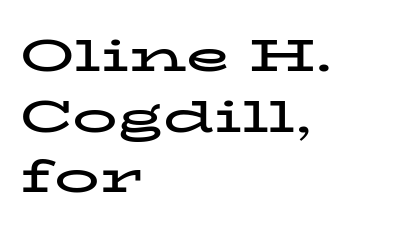
Q: Is the text bold? A: Yes.
Q: Is the text italic (slanted)? A: No, it is upright.
Q: Is the typeface a serif or a sans-serif typeface? A: Serif.
Q: Is the text underlined? A: No.
Q: How is the paragraph aligned? A: Left-aligned.
Q: Is the spacing between letters normal or unusually wide? A: Normal.
Q: Is the spacing between lines tight, normal or loose? A: Normal.
Q: Width (condensed, normal, or wide)? A: Wide.
Q: Stroke contrast? A: Low.
Q: x-height? A: Medium.
Q: Monospaced? A: No.
